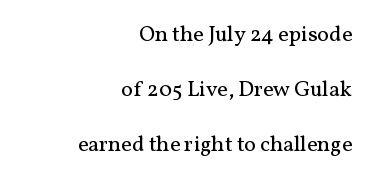
The passage is arranged like a letterhead date or caption credit — flush right. Reading down the column, the eye jumps a long way to each next line. Ordinary non-slanted type is in use. Default kerning and tracking; the words read as compact shapes.
